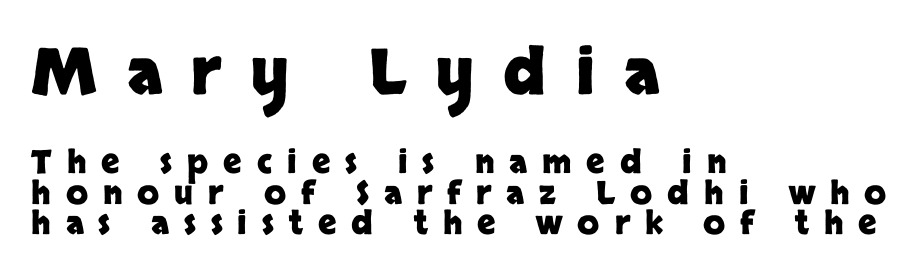
A typesetter would label this face a sans. Is this a fixed-width face? No — the glyphs have proportional, varying widths. The line texture is sparse and dotted thanks to wide tracking. In terms of weight, the rendering is a true, heavy bold. Successive baselines arrive quickly, one right under another. Honestly, there is no underline to notice here at all.
